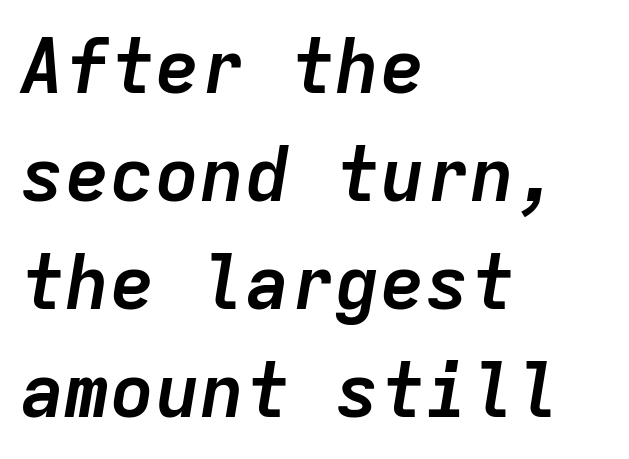
The image shows 75 px semibold type, italic (leaning right), monospaced; set left-aligned, normal line spacing (1.44x), normal letter spacing, not underlined; low stroke contrast and a medium x-height.
